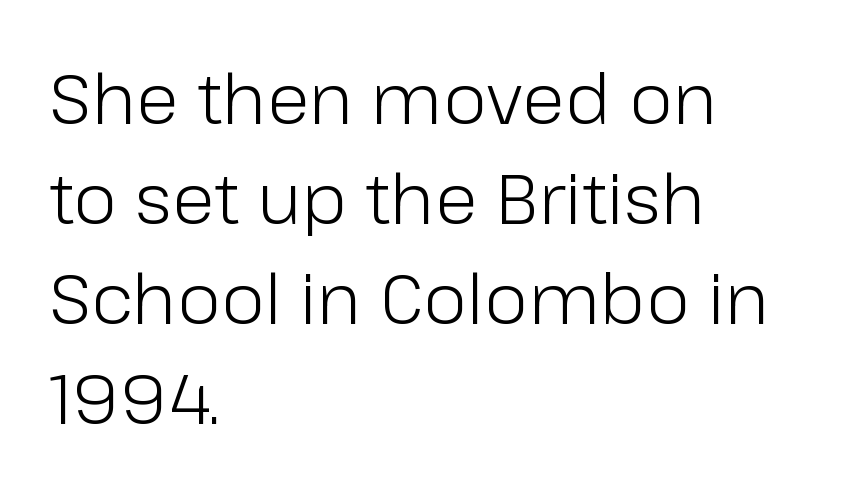
{"serif": "no", "italic": "no", "bold": "no", "weight": "light", "width": "normal", "stroke_contrast": "low", "x_height": "medium", "monospaced": "no", "underline": "no", "align": "left", "line_spacing": "normal", "line_spacing_ratio": 1.43, "letter_spacing": "normal", "letter_spacing_em": 0.0, "glyph_px": 70}
